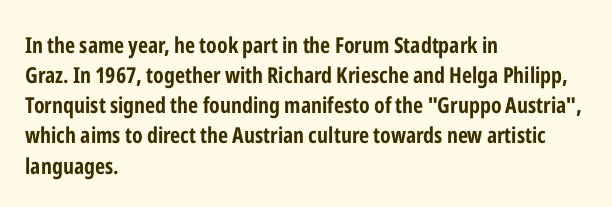
The image shows 22 px bold type, upright; set left-aligned, normal line spacing (1.37x), normal letter spacing, not underlined.
